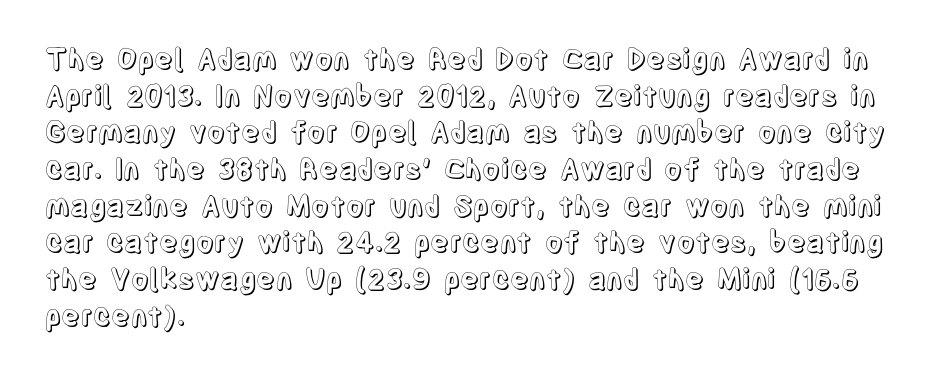
Reading down the block, your eye returns to a fixed left position each line. These lines sit exactly where default settings would place them. The face used here is proportionally spaced, like ordinary book or web type. The horizontal fit of the characters is conventional and even.
